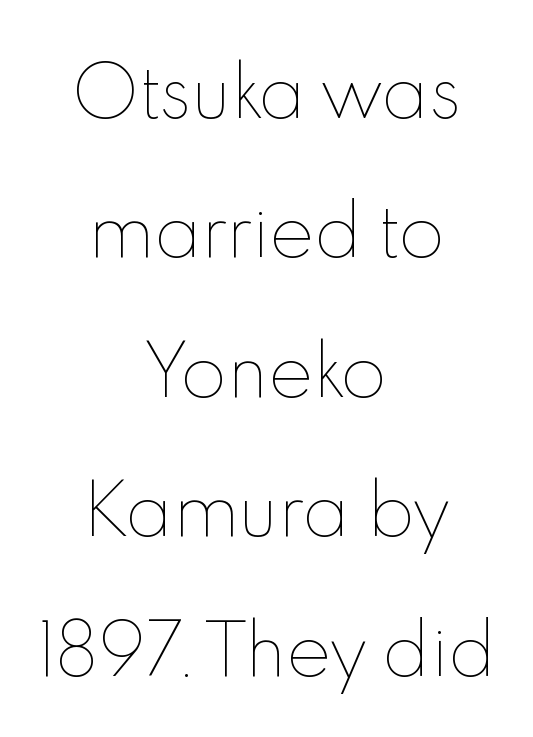
The image shows 68 px thin type, upright; set centered, loose line spacing (2.05x), normal letter spacing, not underlined; a small x-height.
